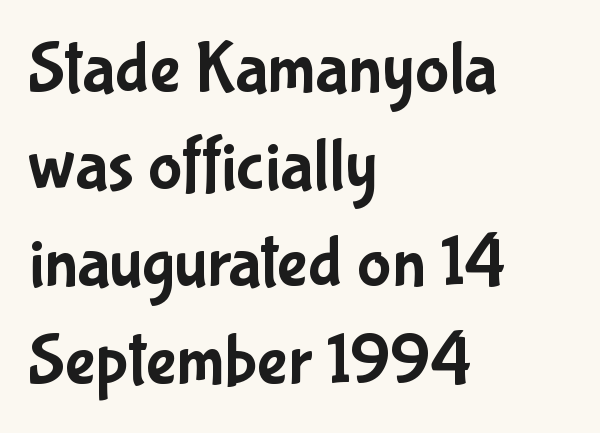
{"serif": "no", "italic": "no", "width": "condensed", "stroke_contrast": "low", "x_height": "medium", "monospaced": "no", "underline": "no", "align": "left", "line_spacing": "normal", "line_spacing_ratio": 1.35, "letter_spacing": "normal", "letter_spacing_em": 0.0, "glyph_px": 72}
